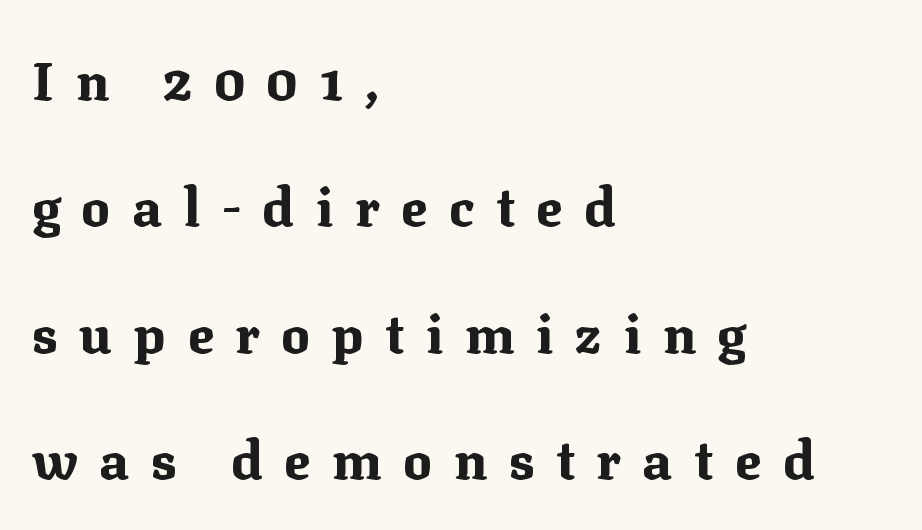
{"serif": "yes", "italic": "no", "bold": "yes", "weight": "bold", "width": "normal", "stroke_contrast": "medium", "x_height": "medium", "monospaced": "no", "underline": "no", "align": "left", "line_spacing": "loose", "line_spacing_ratio": 2.34, "letter_spacing": "wide", "letter_spacing_em": 0.4, "glyph_px": 54}
